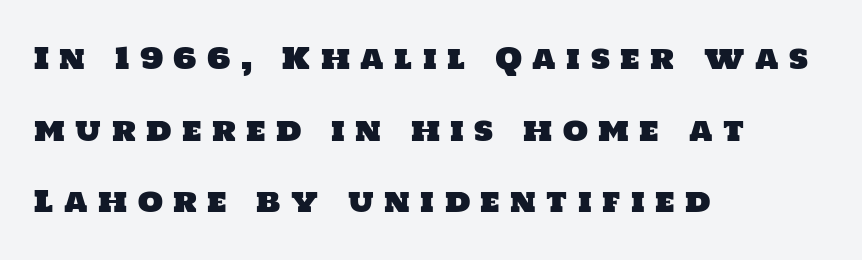
The image shows 29 px sans-serif type; set left-aligned, loose line spacing (2.47x), unusually wide letter spacing (+0.36 em), not underlined; low stroke contrast and a large x-height.
